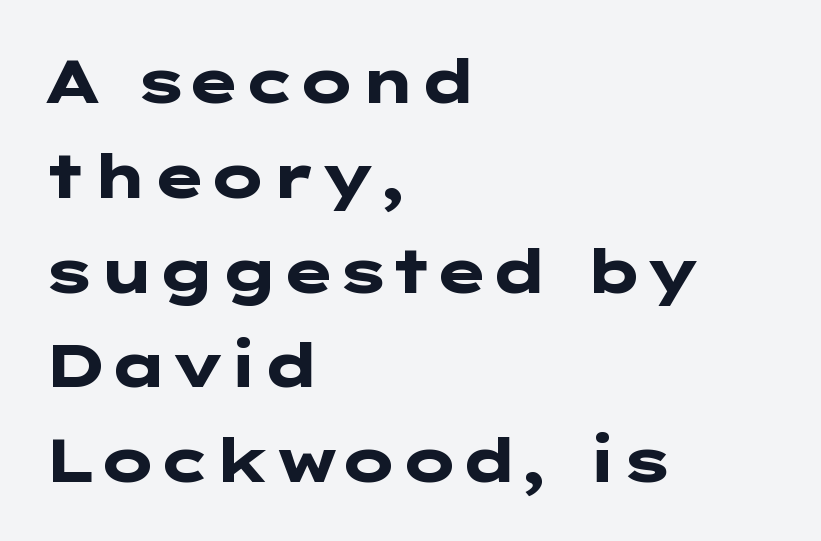
{"serif": "no", "italic": "no", "bold": "yes", "weight": "heavy", "width": "wide", "stroke_contrast": "low", "x_height": "medium", "underline": "no", "align": "left", "line_spacing": "normal", "line_spacing_ratio": 1.58, "letter_spacing": "normal", "letter_spacing_em": 0.0, "glyph_px": 60}
